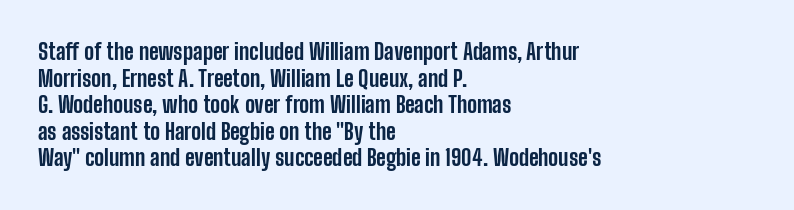
{"italic": "no", "bold": "yes", "underline": "no", "align": "left", "line_spacing_ratio": 1.21, "letter_spacing": "normal", "letter_spacing_em": 0.0, "glyph_px": 22}
